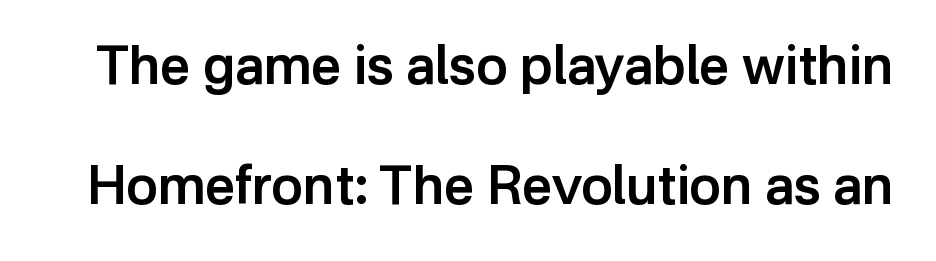
Q: Is the text bold? A: Semi-bold.
Q: Is the text italic (slanted)? A: No, it is upright.
Q: Is the typeface a serif or a sans-serif typeface? A: Sans-serif.
Q: Is the text underlined? A: No.
Q: Is the spacing between letters normal or unusually wide? A: Normal.
Q: Is the spacing between lines tight, normal or loose? A: Loose.
Q: Width (condensed, normal, or wide)? A: Normal.
Q: Stroke contrast? A: Low.
Q: x-height? A: Medium.
Q: Monospaced? A: No.
